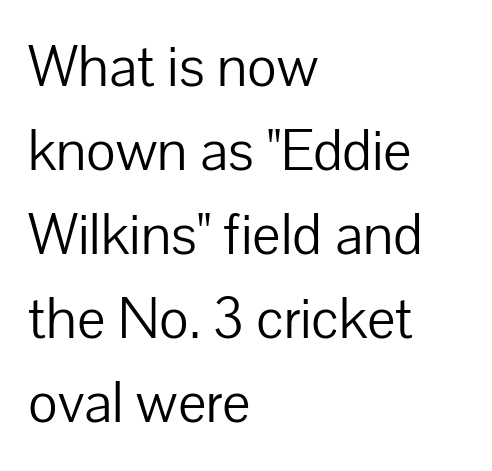
The typeface has the unassuming heft of standard copy or less. Students, note that the glyphs here touch the page at normal intervals. The glyphs are unaccompanied by any horizontal stroke below them. Nothing sits at the stroke ends, so this counts as sans-serif.
